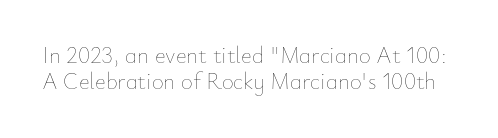
Q: Is the text bold? A: No.
Q: Is the text italic (slanted)? A: No, it is upright.
Q: Is the text underlined? A: No.
Q: Is the spacing between letters normal or unusually wide? A: Normal.
Q: Is the spacing between lines tight, normal or loose? A: Tight.
